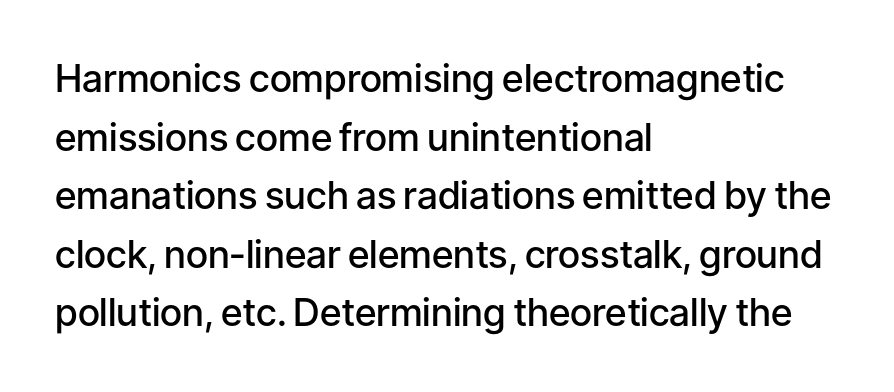
Q: Is the text bold? A: Semi-bold.
Q: Is the text italic (slanted)? A: No, it is upright.
Q: Is the typeface a serif or a sans-serif typeface? A: Sans-serif.
Q: Is the text underlined? A: No.
Q: How is the paragraph aligned? A: Left-aligned.
Q: Is the spacing between letters normal or unusually wide? A: Normal.
Q: Is the spacing between lines tight, normal or loose? A: Normal.
Q: Width (condensed, normal, or wide)? A: Normal.
Q: Stroke contrast? A: Low.
Q: x-height? A: Medium.
Q: Monospaced? A: No.
